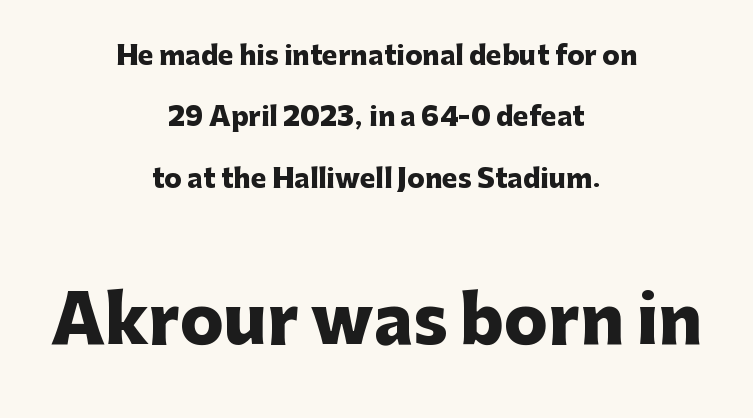
The image shows 65 px heavy sans-serif type, upright; set centered, loose line spacing (2.36x), normal letter spacing, not underlined; the second (bottom) block is 2.5x larger; low stroke contrast and a medium x-height.
